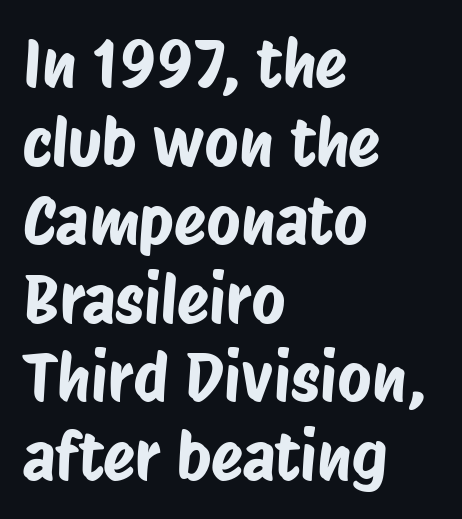
{"serif": "no", "width": "condensed", "stroke_contrast": "low", "x_height": "large", "monospaced": "no", "underline": "no", "align": "left", "line_spacing_ratio": 1.19, "letter_spacing": "normal", "letter_spacing_em": 0.0, "glyph_px": 66}
